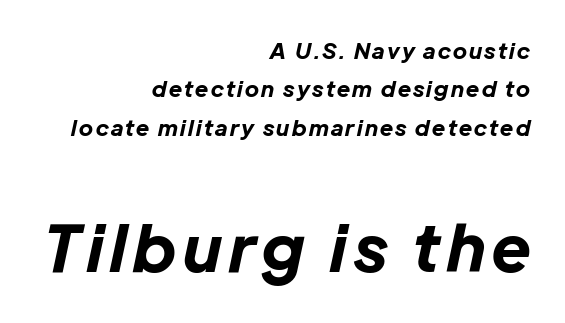
Q: Is the text bold? A: Yes.
Q: Is the text italic (slanted)? A: Yes, it leans right by about 12 degrees.
Q: Is the text underlined? A: No.
Q: How is the paragraph aligned? A: Right-aligned.
Q: Which block of text is set in a larger size, the first (top) or the second (bottom)? A: The second (bottom) one.
Q: Width (condensed, normal, or wide)? A: Normal.
Q: Stroke contrast? A: Low.
Q: x-height? A: Medium.
Q: Monospaced? A: No.
